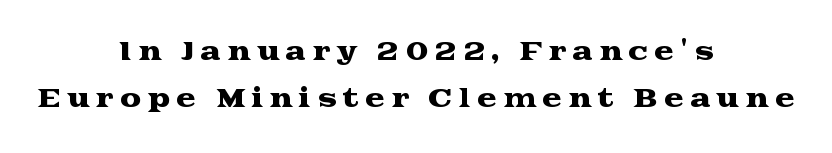
The image shows 24 px text type, upright; set centered, loose line spacing (1.97x), unusually wide letter spacing (+0.25 em), not underlined.
